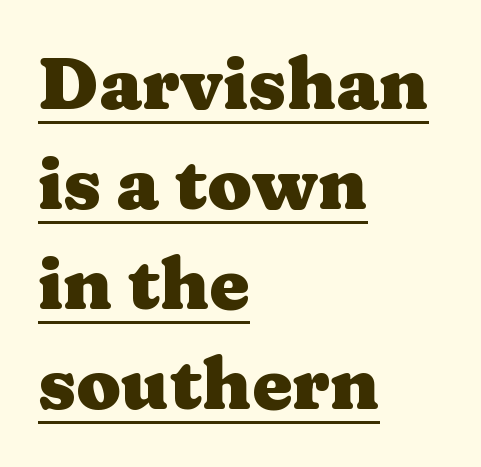
Q: Is the text bold? A: Yes.
Q: Is the text italic (slanted)? A: No, it is upright.
Q: Is the typeface a serif or a sans-serif typeface? A: Serif.
Q: Is the text underlined? A: Yes.
Q: How is the paragraph aligned? A: Left-aligned.
Q: Is the spacing between letters normal or unusually wide? A: Normal.
Q: Is the spacing between lines tight, normal or loose? A: Normal.
Q: Width (condensed, normal, or wide)? A: Wide.
Q: Stroke contrast? A: Medium.
Q: x-height? A: Medium.
Q: Monospaced? A: No.
